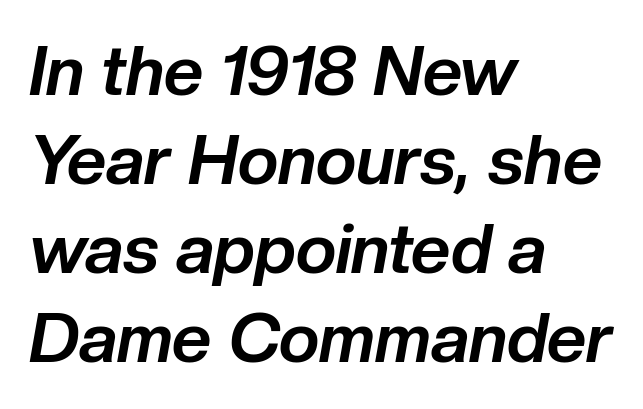
{"italic": "yes", "lean": "right", "slant_degrees": 10, "bold": "yes", "weight": "bold", "width": "normal", "stroke_contrast": "low", "x_height": "medium", "monospaced": "no", "underline": "no", "align": "left", "line_spacing": "normal", "line_spacing_ratio": 1.29, "letter_spacing": "normal", "letter_spacing_em": 0.0, "glyph_px": 69}
